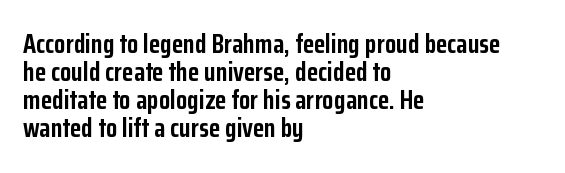
The lines are quadded left. Very little white space separates one row of letters from the next. Is there any slant? The stems are plumb. These lines keep a tight, regular rhythm from letter to letter.
